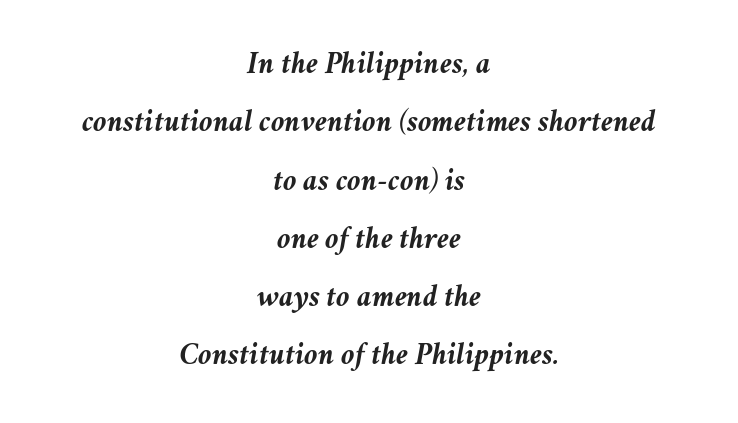
The horizontal fit of the characters is conventional and even. Each glyph is drawn with heavy, bold strokes. The whole block is typeset with a tilt. This rendering features lettering with no underline. A centered setting, common on invitations and titles, is used for this passage.
